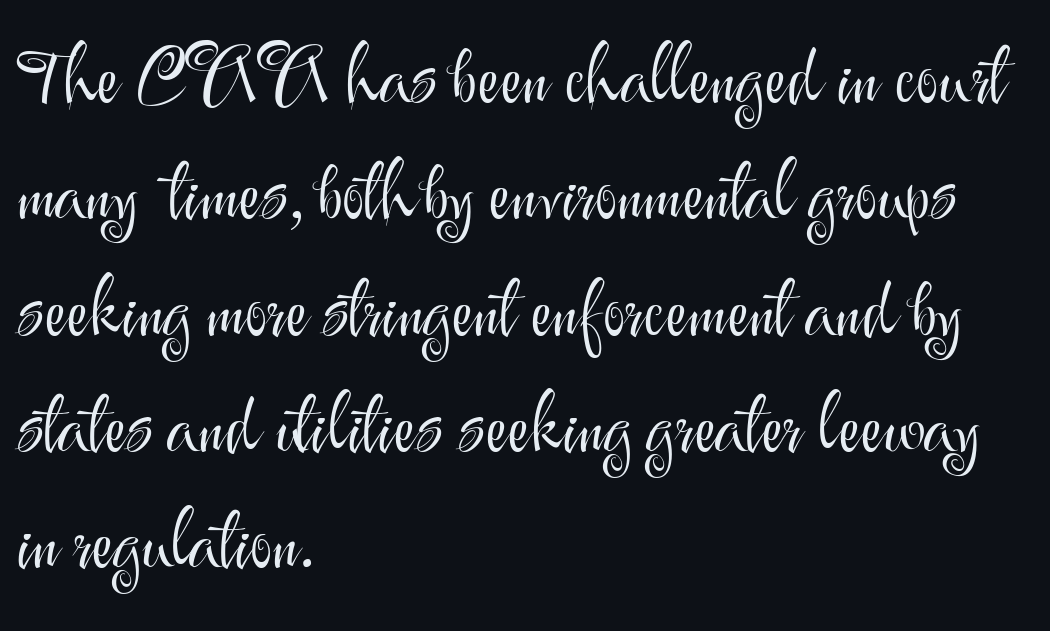
{"serif": "no", "bold": "no", "weight": "light", "width": "normal", "stroke_contrast": "medium", "x_height": "small", "monospaced": "no", "underline": "no", "align": "left", "line_spacing": "normal", "line_spacing_ratio": 1.53, "letter_spacing": "normal", "letter_spacing_em": 0.0, "glyph_px": 76}
